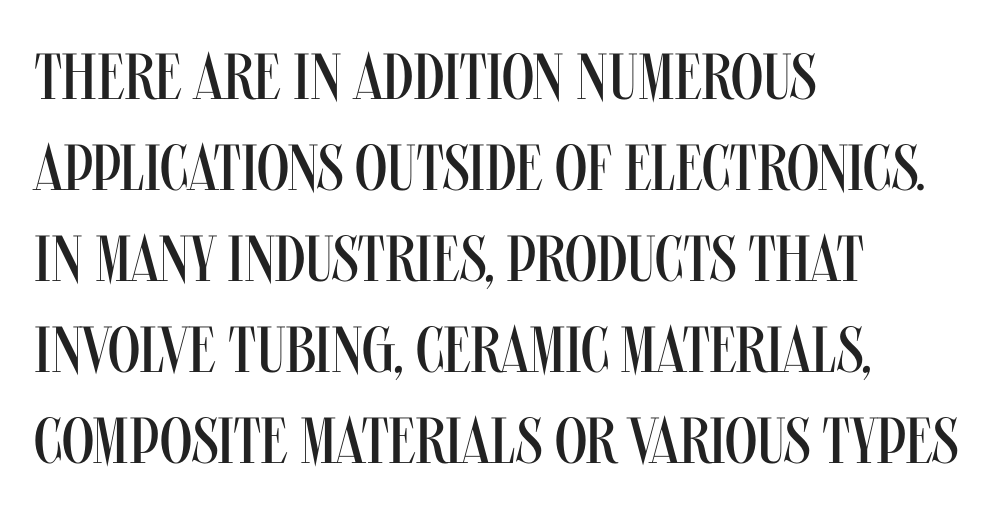
Q: Is the text bold? A: No.
Q: Is the text italic (slanted)? A: No, it is upright.
Q: Is the typeface a serif or a sans-serif typeface? A: Sans-serif.
Q: Is the text underlined? A: No.
Q: How is the paragraph aligned? A: Left-aligned.
Q: Is the spacing between letters normal or unusually wide? A: Normal.
Q: Is the spacing between lines tight, normal or loose? A: Normal.
Q: Width (condensed, normal, or wide)? A: Condensed.
Q: Stroke contrast? A: Medium.
Q: x-height? A: Large.
Q: Monospaced? A: No.
